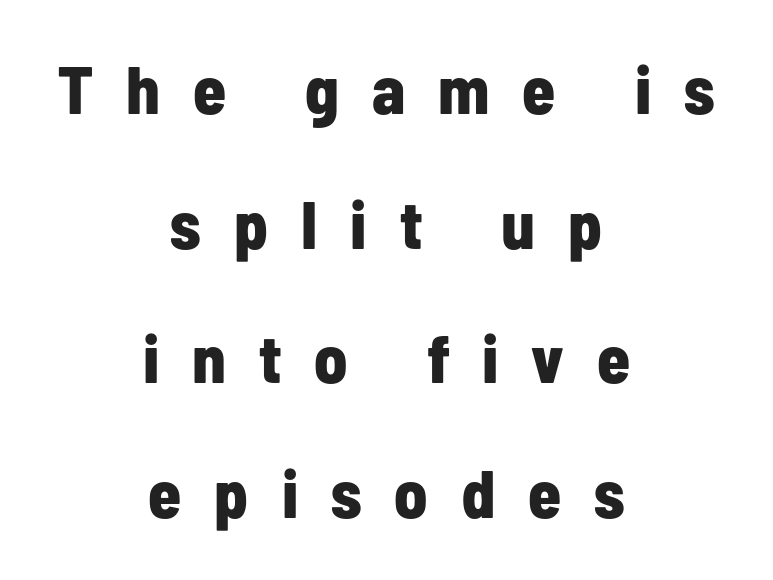
{"serif": "no", "italic": "no", "bold": "yes", "weight": "bold", "width": "condensed", "stroke_contrast": "low", "x_height": "medium", "monospaced": "no", "underline": "no", "align": "center", "line_spacing": "loose", "line_spacing_ratio": 2.01, "letter_spacing": "wide", "letter_spacing_em": 0.49, "glyph_px": 67}
